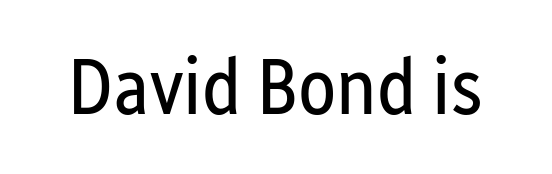
Q: Is the text bold? A: No.
Q: Is the text italic (slanted)? A: No, it is upright.
Q: Is the typeface a serif or a sans-serif typeface? A: Sans-serif.
Q: Is the text underlined? A: No.
Q: Is the spacing between letters normal or unusually wide? A: Normal.
Q: Width (condensed, normal, or wide)? A: Condensed.
Q: Stroke contrast? A: Low.
Q: x-height? A: Medium.
Q: Monospaced? A: No.
